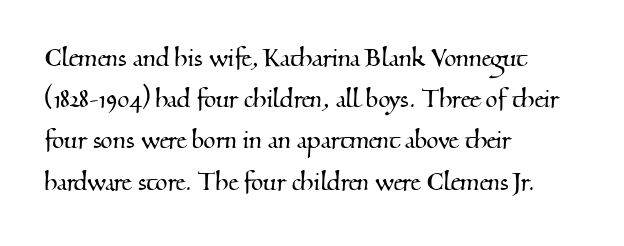
The rendering uses natural spacing where letterforms have individual widths. The specimen omits any rule beneath the text block's lines. This block has exactly the height ordinary leading produces. Each line starts at the same left margin while the right side varies. Tracking here is standard; glyphs follow each other at the usual distance. This is serif lettering, the kind often seen in printed books.
